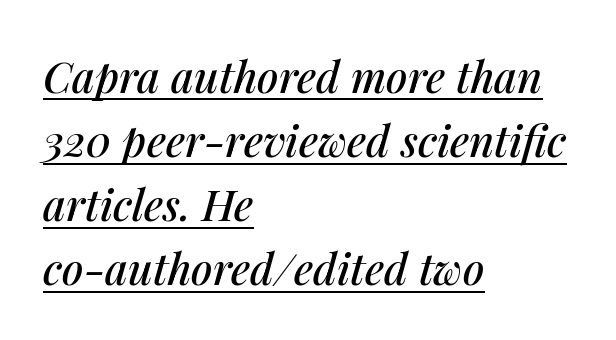
Quick note: italic. Spacing verdict: proportional, widths tailored to each character. Compared with undecorated copy, this sample adds a rule below the words. The face used here is rendered with its standard letterfit. The setting favours the left margin, as ordinary paragraphs usually do.
